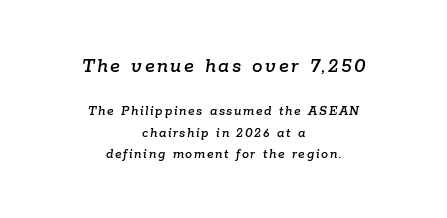
{"italic": "yes", "lean": "right", "slant_degrees": 9, "underline": "no", "align": "center", "line_spacing": "normal", "line_spacing_ratio": 1.54, "larger_block": "first", "size_ratio": 1.5, "glyph_px": 21}
